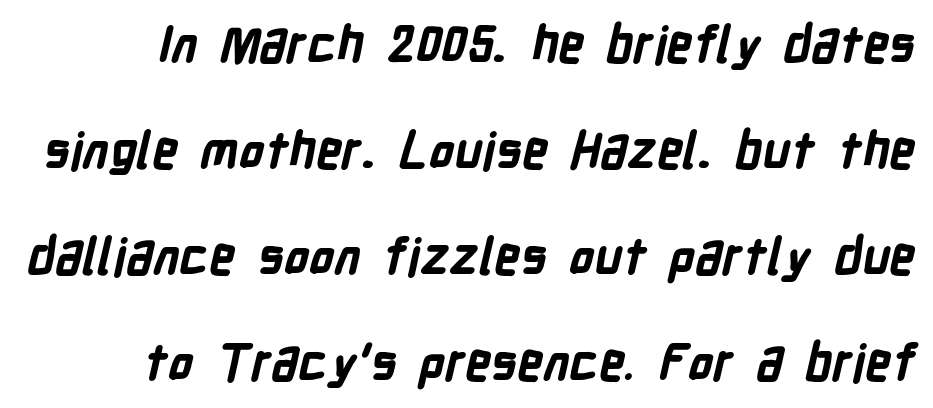
Q: Is the text bold? A: Yes.
Q: Is the typeface a serif or a sans-serif typeface? A: Sans-serif.
Q: Is the text underlined? A: No.
Q: Is the spacing between letters normal or unusually wide? A: Normal.
Q: Is the spacing between lines tight, normal or loose? A: Loose.
Q: Width (condensed, normal, or wide)? A: Condensed.
Q: Stroke contrast? A: Low.
Q: x-height? A: Medium.
Q: Monospaced? A: No.
